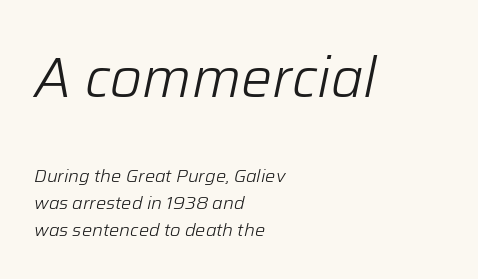
The image shows 55 px light type, italic (leaning right); set left-aligned, normal line spacing (1.51x), normal letter spacing, not underlined; the first (top) block is 3.06x larger; low stroke contrast and a medium x-height.
